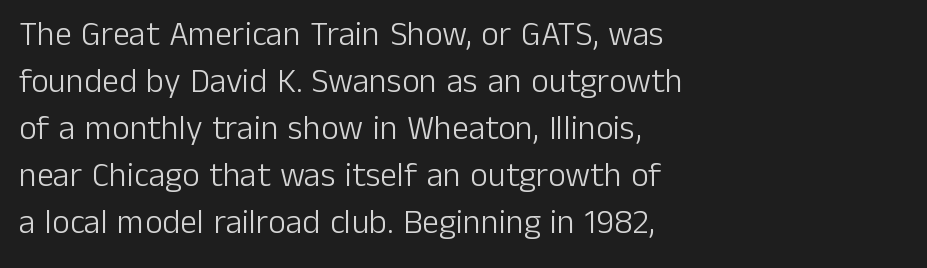
These lines are rendered in a variable-pitch font. This sample keeps an unexceptional amount of space between lines. Lines of text with bare space underneath. Serif or sans? Sans — the stroke terminals are bare.
